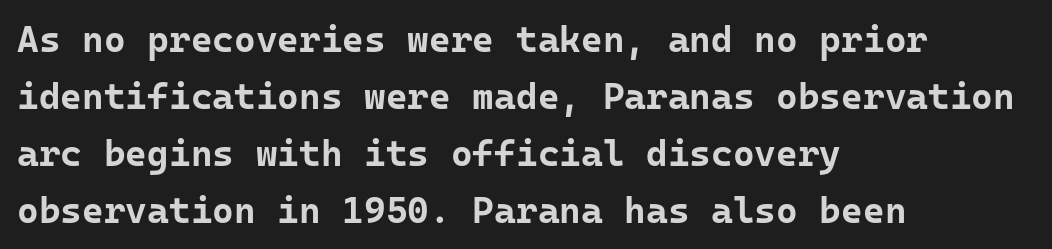
{"serif": "no", "italic": "no", "bold": "yes", "weight": "bold", "width": "normal", "stroke_contrast": "low", "x_height": "medium", "monospaced": "yes", "underline": "no", "align": "left", "line_spacing": "normal", "line_spacing_ratio": 1.54, "letter_spacing": "normal", "letter_spacing_em": 0.0, "glyph_px": 37}
